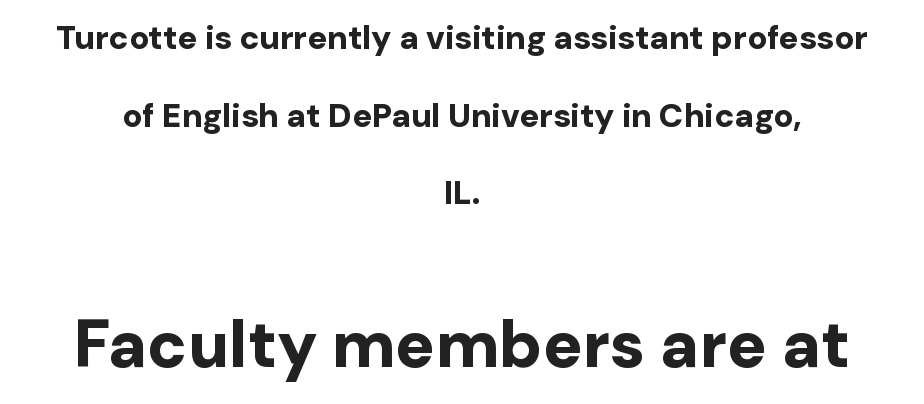
These lines are rendered in a variable-pitch font. The block of text is sparse from top to bottom, with ample space between rows. Does the bottom block carry the larger type? Yes, it does. A sans-serif font was chosen for this passage.
